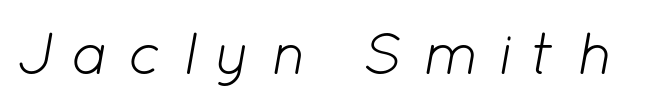
{"italic": "yes", "lean": "right", "slant_degrees": 12, "bold": "no", "weight": "light", "width": "normal", "stroke_contrast": "low", "x_height": "medium", "monospaced": "no", "underline": "no", "letter_spacing": "wide", "letter_spacing_em": 0.33, "glyph_px": 59}
